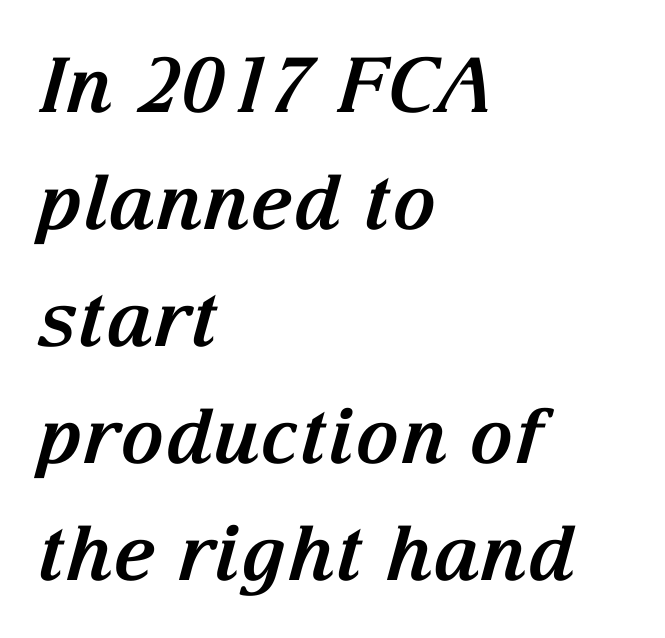
The image shows 76 px bold serif type, italic (leaning right); set left-aligned, normal line spacing (1.54x), normal letter spacing, not underlined; medium stroke contrast and a medium x-height.
